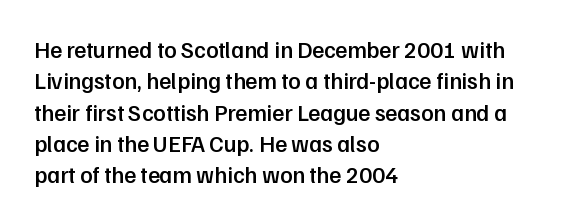
{"italic": "no", "bold": "semi", "underline": "no", "align": "left", "line_spacing": "normal", "line_spacing_ratio": 1.36, "letter_spacing": "normal", "letter_spacing_em": 0.0, "glyph_px": 23}
